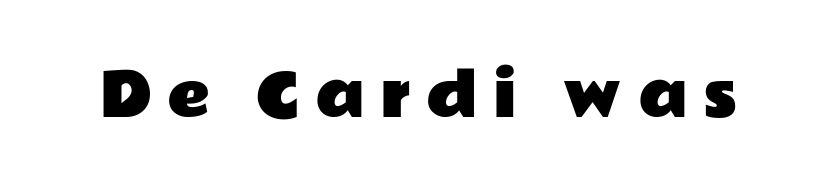
Check where the strokes stop: nothing finishes them off — pure sans. Upright lettering throughout. The strip under each line holds only bare page. Glyph-to-glyph distance is far greater than everyday printed text. This sample has the flowing, uneven cadence of proportional lettering.
